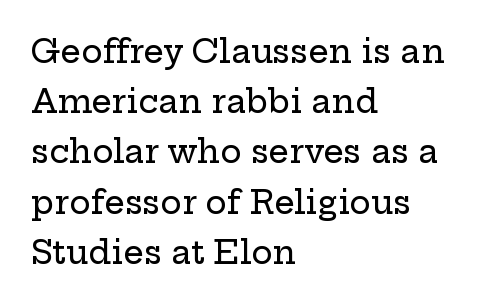
{"serif": "yes", "italic": "no", "width": "wide", "stroke_contrast": "low", "x_height": "medium", "monospaced": "no", "underline": "no", "align": "left", "line_spacing": "normal", "line_spacing_ratio": 1.57, "letter_spacing": "normal", "letter_spacing_em": 0.0, "glyph_px": 32}
